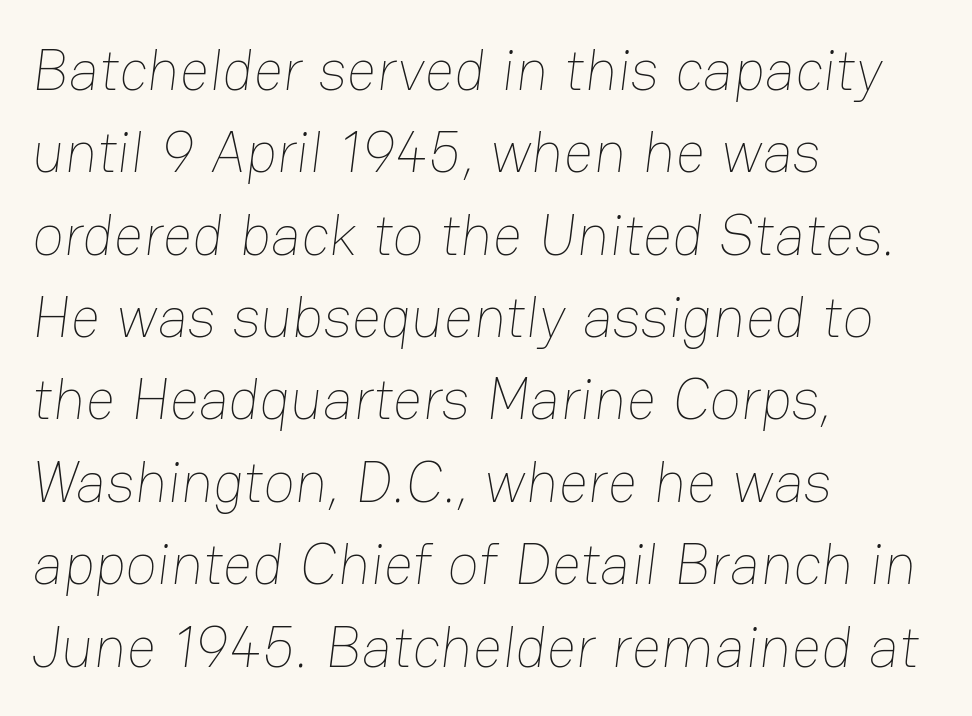
The image shows 58 px thin type; set left-aligned, normal line spacing (1.42x), normal letter spacing, not underlined; low stroke contrast and a medium x-height.
